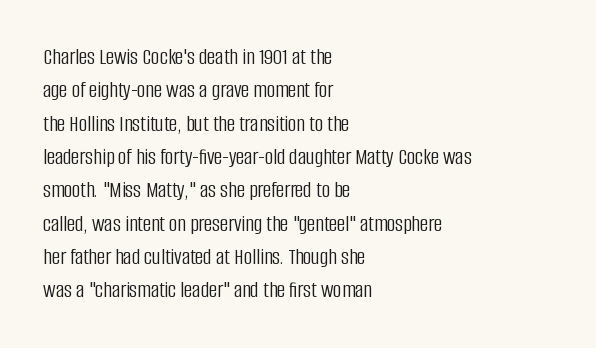
How would I describe the line gaps? Plain and ordinary. Just letters on the line, the space beneath them empty. Alignment: flush left. In terms of posture, this sample is upright.
